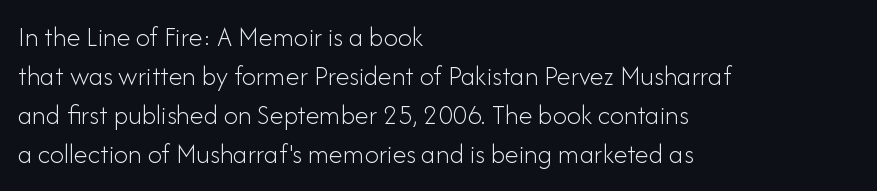
Q: Is the text bold? A: No.
Q: Is the text italic (slanted)? A: No, it is upright.
Q: Is the typeface a serif or a sans-serif typeface? A: Sans-serif.
Q: Is the text underlined? A: No.
Q: How is the paragraph aligned? A: Left-aligned.
Q: Is the spacing between letters normal or unusually wide? A: Normal.
Q: Is the spacing between lines tight, normal or loose? A: Normal.
Q: Width (condensed, normal, or wide)? A: Normal.
Q: Stroke contrast? A: Low.
Q: x-height? A: Small.
Q: Monospaced? A: No.
